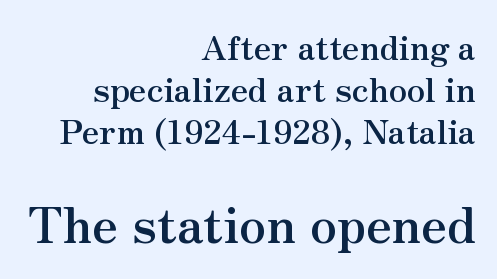
{"serif": "yes", "italic": "no", "bold": "yes", "weight": "semibold", "width": "normal", "stroke_contrast": "medium", "x_height": "small", "monospaced": "no", "underline": "no", "align": "right", "line_spacing": "normal", "line_spacing_ratio": 1.27, "letter_spacing": "normal", "letter_spacing_em": 0.0, "larger_block": "second", "size_ratio": 1.48, "glyph_px": 49}
